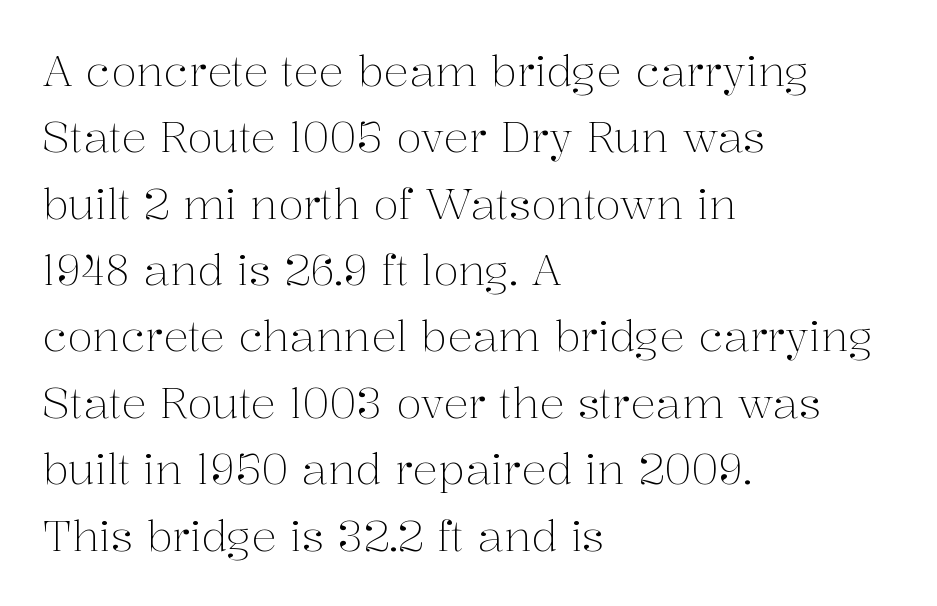
The image shows 42 px light serif type, upright; set left-aligned, normal line spacing (1.58x), normal letter spacing, not underlined; medium stroke contrast and a medium x-height.
